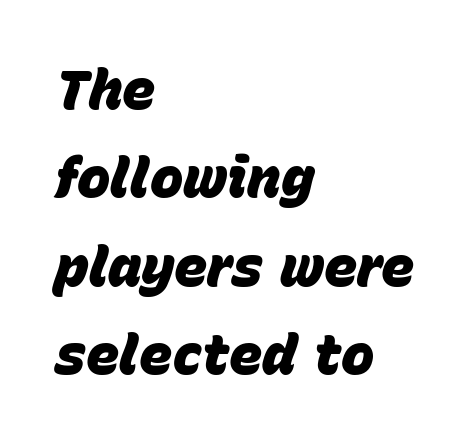
The image shows 56 px heavy type, italic (leaning right); set left-aligned, normal line spacing (1.58x), normal letter spacing, not underlined; low stroke contrast and a large x-height.
